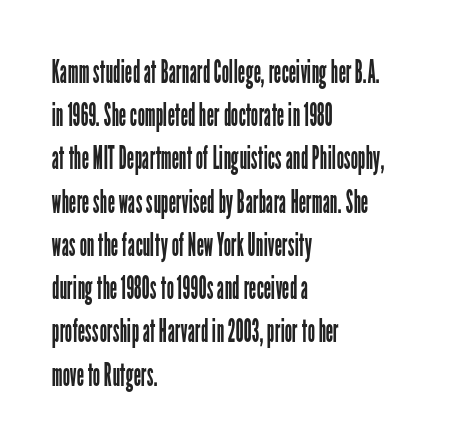
The image shows 33 px regular-weight, condensed sans-serif type, upright; set left-aligned, normal line spacing (1.31x), normal letter spacing, not underlined; low stroke contrast and a medium x-height.
